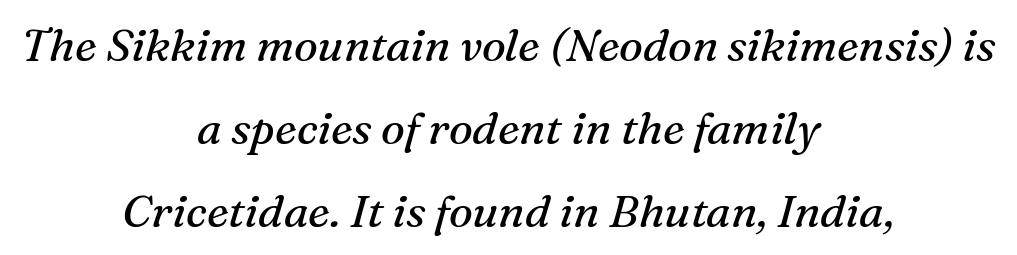
{"serif": "yes", "italic": "yes", "lean": "right", "slant_degrees": 16, "bold": "no", "weight": "regular", "width": "normal", "stroke_contrast": "medium", "x_height": "medium", "monospaced": "no", "underline": "no", "align": "center", "line_spacing_ratio": 1.84, "letter_spacing": "normal", "letter_spacing_em": 0.0, "glyph_px": 45}
